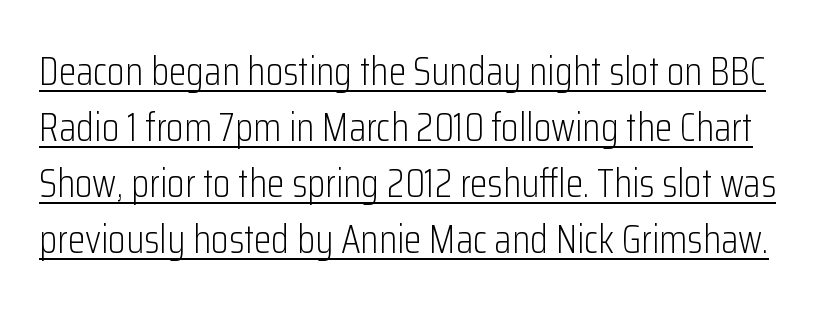
The strokes are not fattened; the text isn't bold. The glyphs are accompanied by a horizontal stroke just below them. Font category for this specimen: sans-serif. Every character sits straight up, as roman type does. The horizontal fit of the characters is conventional and even.
